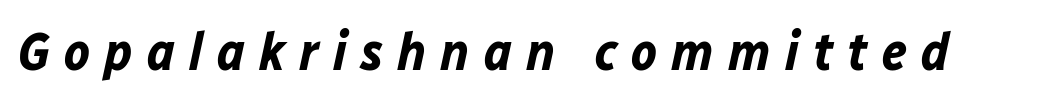
The image shows 54 px bold type, italic (leaning right); set unusually wide letter spacing (+0.26 em), not underlined; low stroke contrast and a medium x-height.
